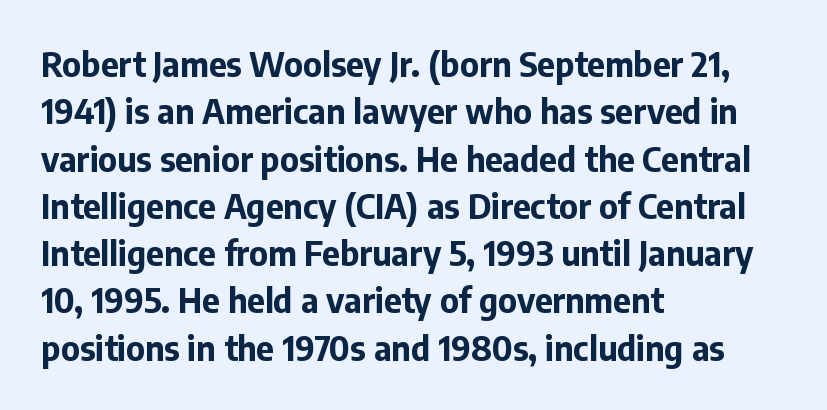
{"serif": "no", "italic": "no", "bold": "yes", "weight": "bold", "width": "normal", "stroke_contrast": "low", "x_height": "medium", "monospaced": "no", "underline": "no", "align": "left", "line_spacing": "normal", "line_spacing_ratio": 1.39, "letter_spacing": "normal", "letter_spacing_em": 0.0, "glyph_px": 34}
